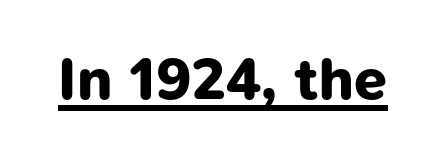
The image shows 59 px bold sans-serif type; set normal letter spacing, underlined; low stroke contrast and a medium x-height.
